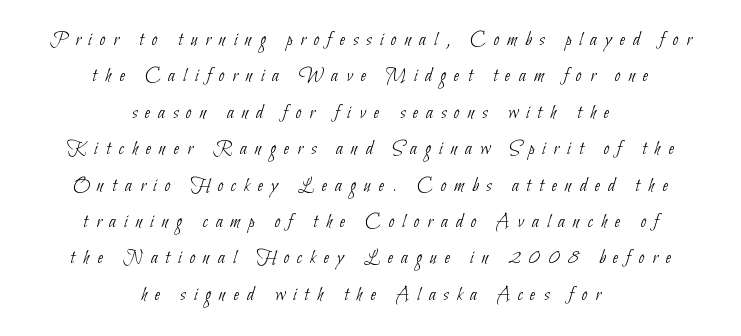
Check the space under the baseline: it is left empty. Bold? No — there's no thickening of the strokes. The tracking jumps out immediately: characters are airy and widely separated. Alignment: centered.
